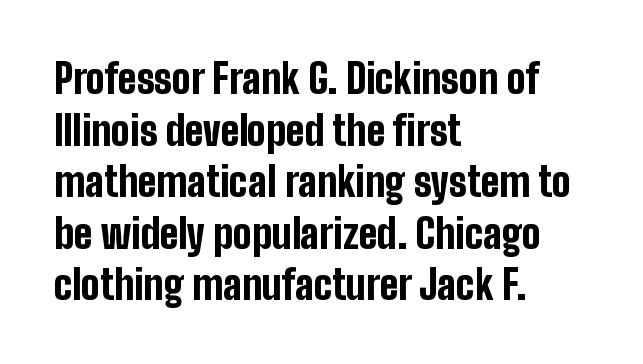
Just letters on the line, the space beneath them empty. In CSS terms this would be text-align: left. This is sans-serif lettering, the kind often seen on screens and signage. Is the letter spacing exaggerated? No — it looks like the ordinary default.
